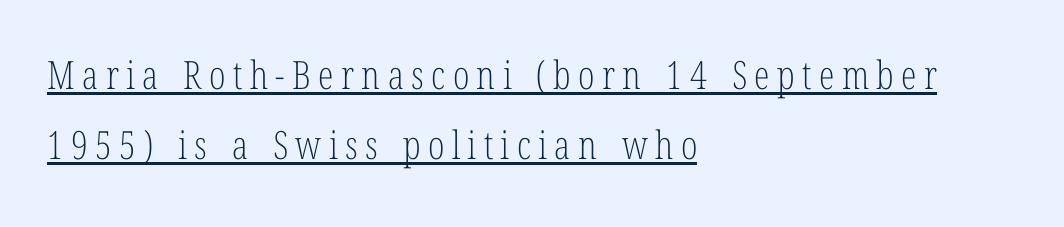
The image shows 39 px light, condensed serif type, upright; set left-aligned, line spacing 1.8x, underlined; low stroke contrast and a medium x-height.
